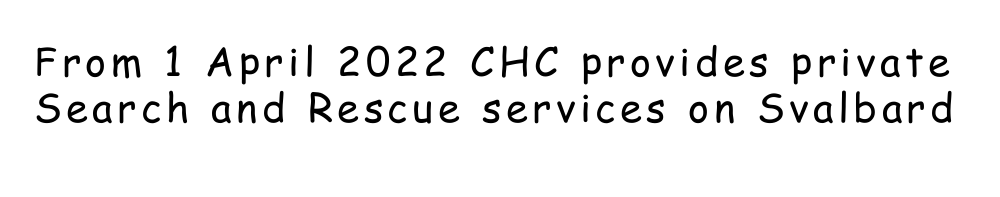
The image shows 40 px regular-weight, condensed sans-serif type, upright; set tight line spacing (1.15x), not underlined; low stroke contrast and a medium x-height.
